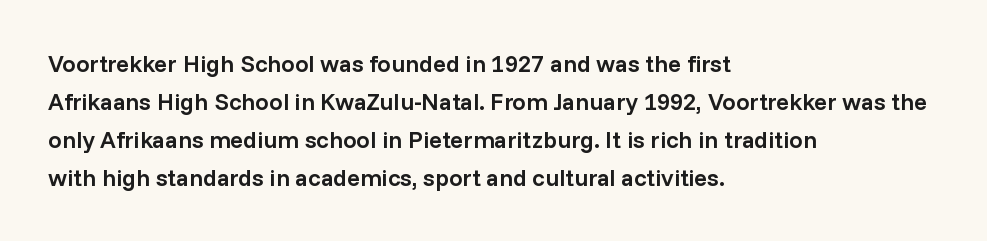
The image shows 24 px text type, upright; set left-aligned, normal line spacing (1.59x), normal letter spacing, not underlined.
